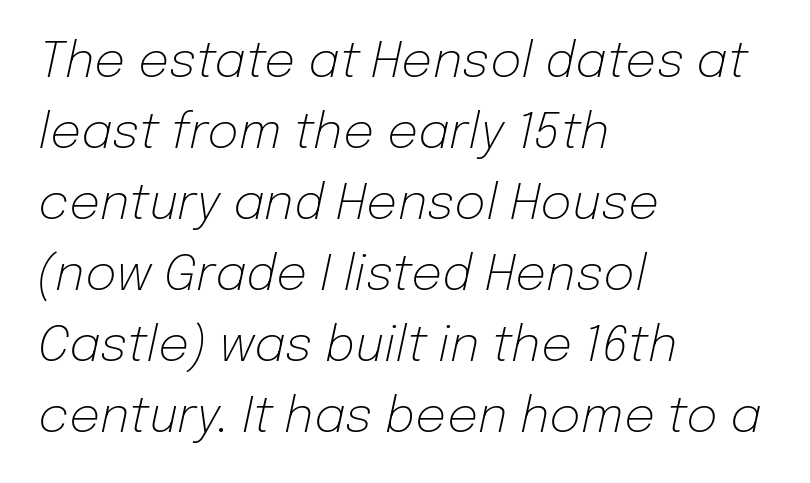
Q: Is the text bold? A: No.
Q: Is the text italic (slanted)? A: Yes, it leans right by about 12 degrees.
Q: Is the text underlined? A: No.
Q: How is the paragraph aligned? A: Left-aligned.
Q: Is the spacing between letters normal or unusually wide? A: Normal.
Q: Is the spacing between lines tight, normal or loose? A: Normal.
Q: Width (condensed, normal, or wide)? A: Normal.
Q: Stroke contrast? A: Low.
Q: x-height? A: Medium.
Q: Monospaced? A: No.
